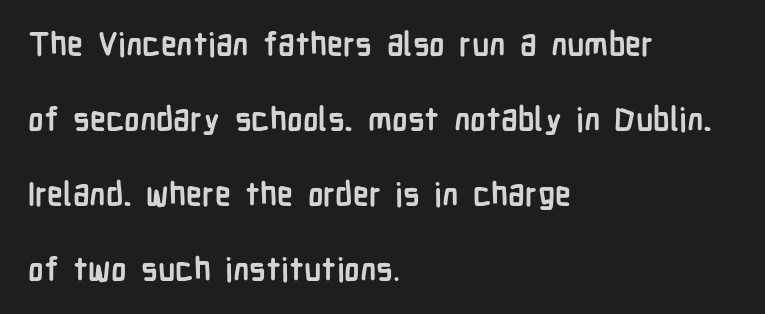
The glyphs have the mass of a bold cut. Note the varied advance widths — an 'i' is clearly narrower than an 'm'. The rendering anchors every line to the left-hand side. The typeface chosen for these lines omits serifs.
